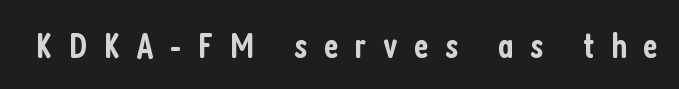
{"serif": "no", "italic": "no", "bold": "semi", "weight": "semibold", "width": "condensed", "stroke_contrast": "low", "x_height": "medium", "monospaced": "no", "underline": "no", "letter_spacing": "wide", "letter_spacing_em": 0.46, "glyph_px": 36}
